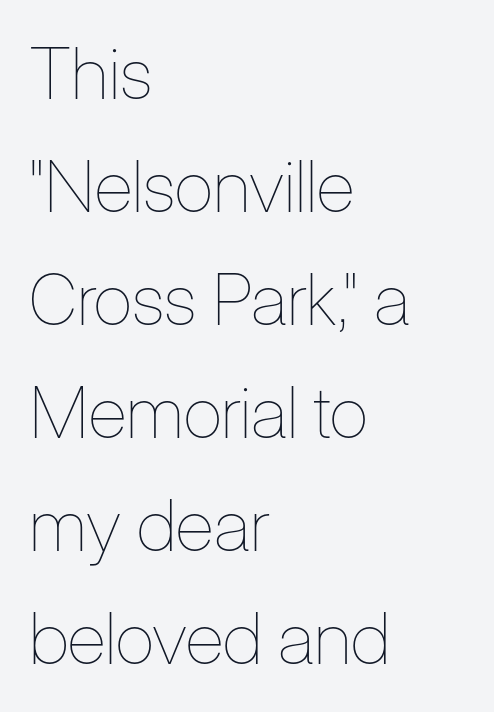
The paragraph shown leans on its left margin. Glyph-to-glyph distance matches everyday printed text. The typography opts for an upright posture over an oblique one. Is this a fixed-width face? No — the glyphs have proportional, varying widths. Counters stay open thanks to moderate or lighter strokes. The foot of each line stays bare and open.
